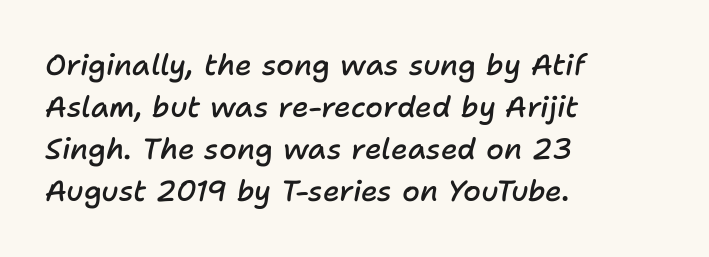
The image shows 29 px semibold type, italic (leaning right); set left-aligned, normal line spacing (1.45x), normal letter spacing, not underlined; low stroke contrast and a medium x-height.
